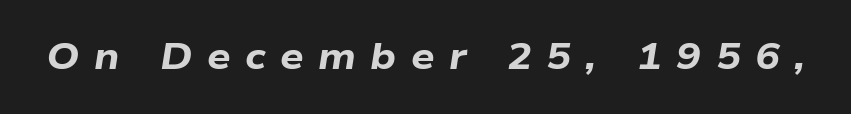
The passage shown is not underscored anywhere. The passage shown is typed in a proportional face where columns would drift. The text carries the slant typical of an italic or oblique font. The face used here is rendered with a markedly widened letterfit. The typesetting leans heavy: a genuine bold.
